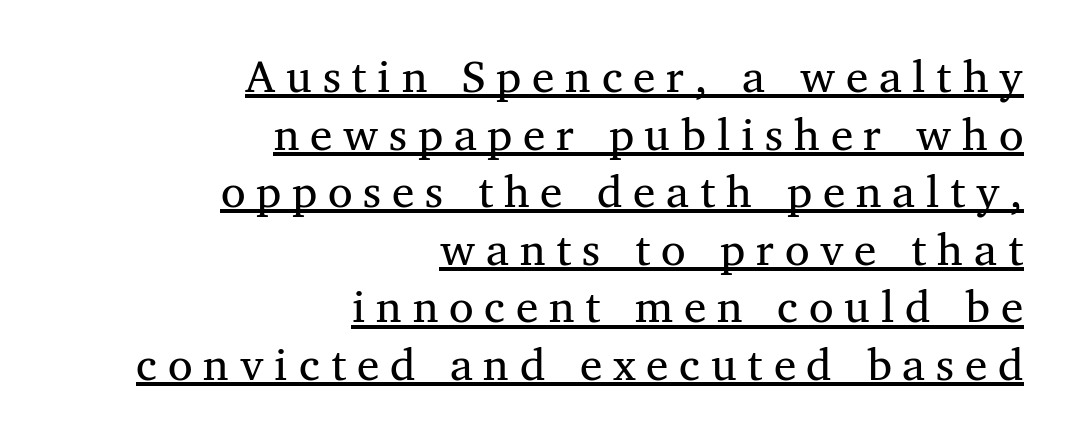
The image shows 45 px regular-weight serif type, upright; set right-aligned, normal line spacing (1.28x), unusually wide letter spacing (+0.24 em), underlined; medium stroke contrast and a medium x-height.
